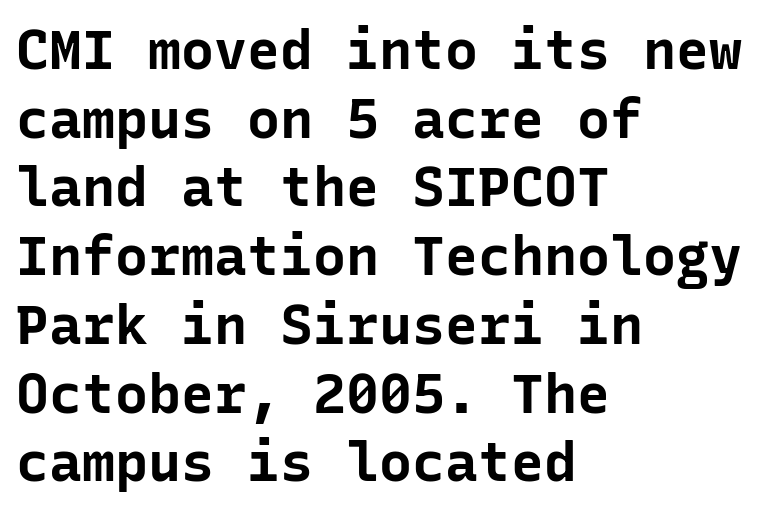
{"serif": "no", "italic": "no", "bold": "yes", "weight": "bold", "width": "normal", "stroke_contrast": "low", "x_height": "medium", "monospaced": "yes", "underline": "no", "align": "left", "line_spacing": "normal", "line_spacing_ratio": 1.25, "letter_spacing": "normal", "letter_spacing_em": 0.0, "glyph_px": 55}
